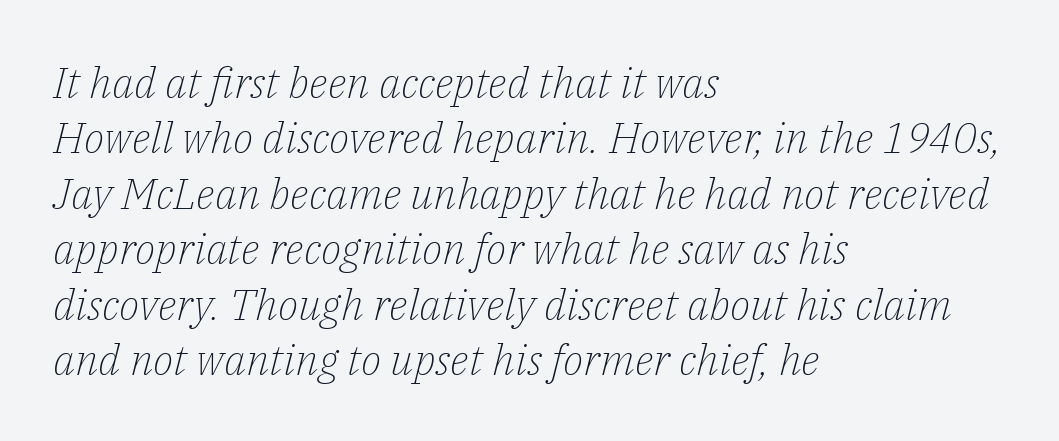
The image shows 43 px light serif type, italic (leaning right); set left-aligned, normal line spacing (1.29x), normal letter spacing, not underlined; low stroke contrast and a medium x-height.
